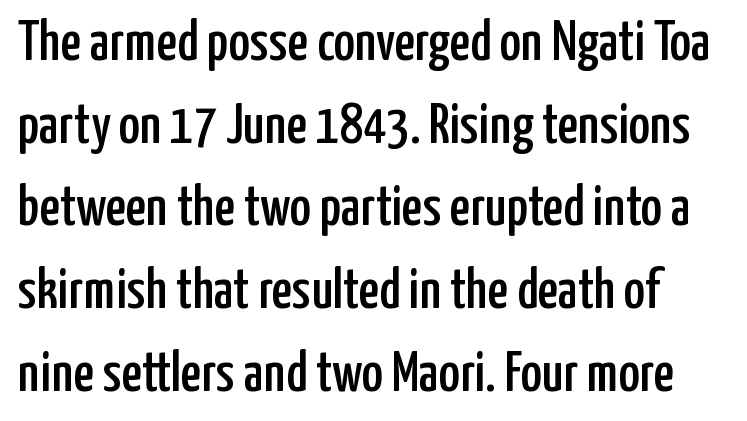
The vertical gap from one line to the next is medium. You can tell it's not italic because the verticals are truly vertical. The glyphs in this specimen are sans serif. Each letter keeps its own natural width here, so spacing adapts to shape. What stands out about the letter spacing? Nothing — it is the standard amount. A clean baseline with only descenders dipping below it.
